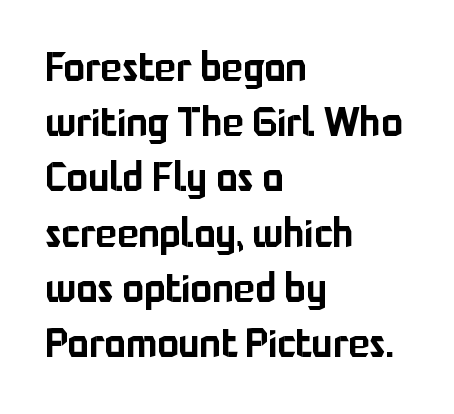
The line-height multiplier appears to be the usual default. Think of a printed novel: that variable character pitch is what you see here. The glyphs are unaccompanied by any horizontal stroke below them. Stroke terminals: plain, sans-serif.
